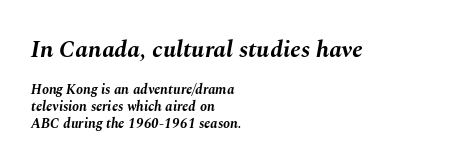
The image shows 24 px bold type, italic (leaning right); set left-aligned, line spacing 1.21x, normal letter spacing, not underlined; the first (top) block is 1.71x larger.
